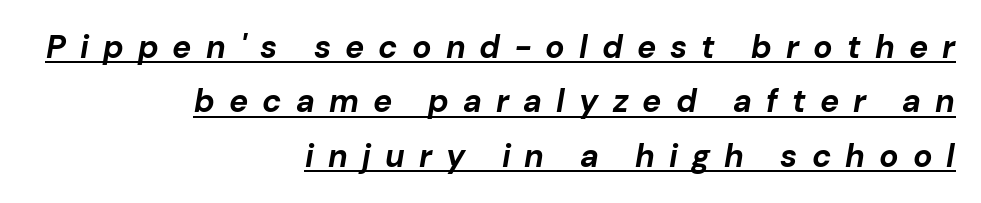
{"italic": "yes", "lean": "right", "slant_degrees": 10, "bold": "yes", "weight": "bold", "width": "normal", "stroke_contrast": "low", "x_height": "medium", "monospaced": "no", "underline": "yes", "align": "right", "line_spacing": "normal", "line_spacing_ratio": 1.7, "letter_spacing": "wide", "letter_spacing_em": 0.44, "glyph_px": 32}
